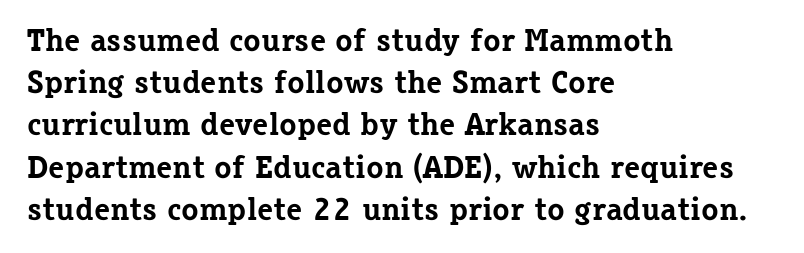
Typographically, this falls in the serif category. These lines sit exactly where default settings would place them. The letters advance in unequal steps, a hallmark of proportional type. Rule under the text: the space is simply empty. Alignment: flush left. Pretty heavy lettering here — definitely bold.
